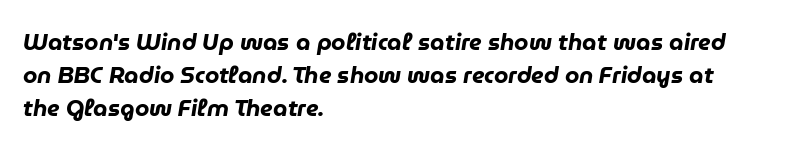
{"italic": "yes", "lean": "right", "slant_degrees": 9, "bold": "yes", "underline": "no", "align": "left", "line_spacing": "normal", "line_spacing_ratio": 1.44, "letter_spacing": "normal", "letter_spacing_em": 0.0, "glyph_px": 23}
